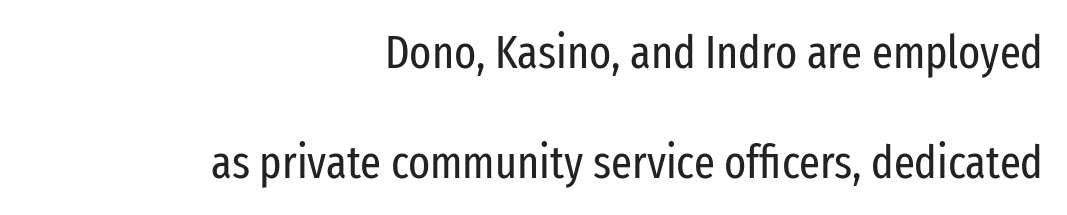
{"serif": "no", "italic": "no", "bold": "no", "weight": "regular", "width": "condensed", "stroke_contrast": "low", "x_height": "medium", "monospaced": "no", "underline": "no", "align": "right", "line_spacing": "loose", "line_spacing_ratio": 2.39, "letter_spacing": "normal", "letter_spacing_em": 0.0, "glyph_px": 46}
